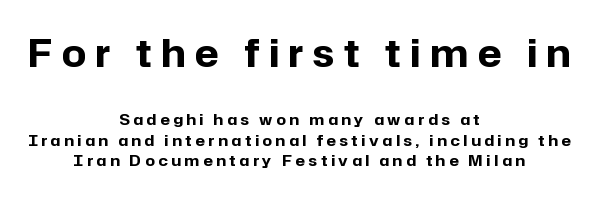
{"serif": "no", "italic": "no", "bold": "yes", "weight": "bold", "width": "normal", "stroke_contrast": "low", "x_height": "medium", "monospaced": "no", "underline": "no", "align": "center", "line_spacing": "normal", "line_spacing_ratio": 1.38, "letter_spacing": "wide", "letter_spacing_em": 0.25, "larger_block": "first", "size_ratio": 2.53, "glyph_px": 38}
